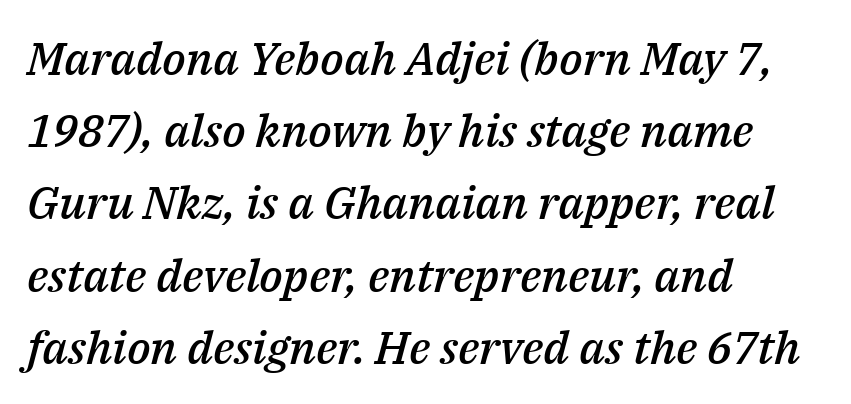
The compositor pushed each line to the left boundary. Every character sits at an angle, as italics do. The letterforms sit shoulder to shoulder at normal distance. Reading down the column, the eye jumps a familiar distance to each next line.
